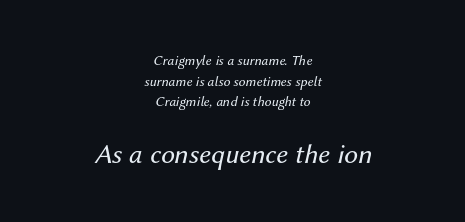
{"italic": "yes", "lean": "right", "slant_degrees": 12, "bold": "no", "weight": "regular", "width": "normal", "stroke_contrast": "medium", "x_height": "medium", "monospaced": "no", "underline": "no", "align": "center", "line_spacing": "normal", "line_spacing_ratio": 1.48, "letter_spacing": "normal", "letter_spacing_em": 0.0, "larger_block": "second", "size_ratio": 2.0, "glyph_px": 28}
